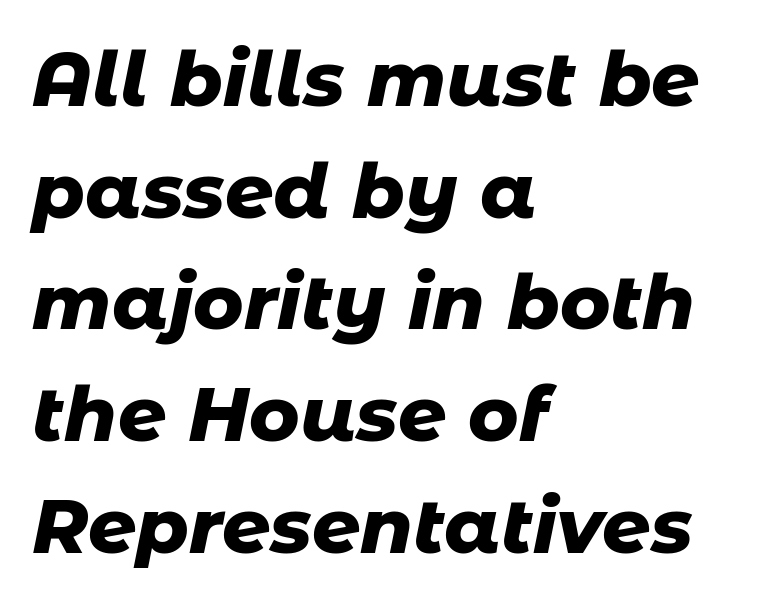
Q: Is the text bold? A: Yes.
Q: Is the text italic (slanted)? A: Yes, it leans right by about 11 degrees.
Q: Is the text underlined? A: No.
Q: How is the paragraph aligned? A: Left-aligned.
Q: Is the spacing between letters normal or unusually wide? A: Normal.
Q: Is the spacing between lines tight, normal or loose? A: Normal.
Q: Width (condensed, normal, or wide)? A: Normal.
Q: Stroke contrast? A: Low.
Q: x-height? A: Medium.
Q: Monospaced? A: No.
